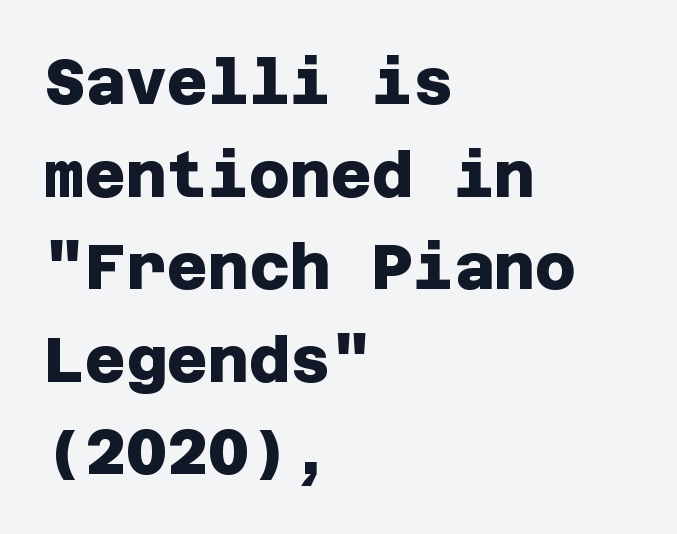
The image shows 63 px heavy sans-serif type; set left-aligned, normal line spacing (1.47x), normal letter spacing, not underlined; low stroke contrast and a large x-height.
